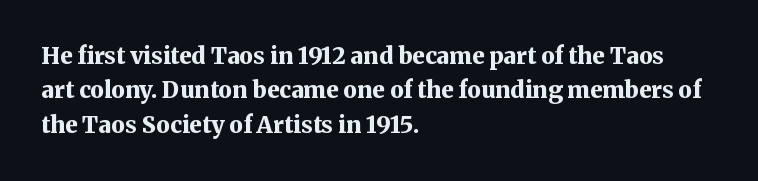
Is the letter spacing exaggerated? No — it looks like the ordinary default. Reading down the block, your eye returns to a fixed left position each line. Heavy-handed strokes throughout: this text is bold. Just letters on the line, the space beneath them empty. Baseline-to-baseline distance is the conventional proportion of letter height. A roman cut, with each character standing at attention.
